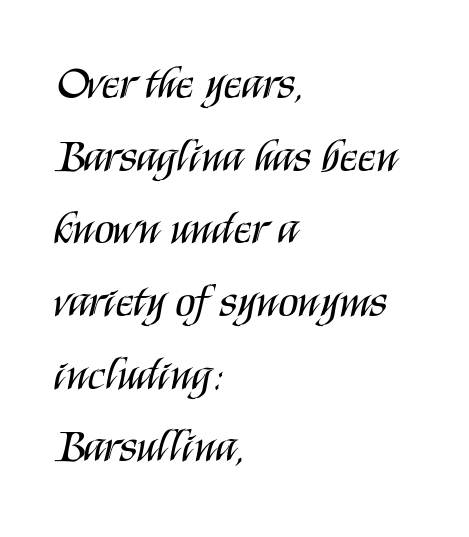
Q: Is the text bold? A: No.
Q: Is the text italic (slanted)? A: Yes.
Q: Is the typeface a serif or a sans-serif typeface? A: Sans-serif.
Q: Is the text underlined? A: No.
Q: How is the paragraph aligned? A: Left-aligned.
Q: Is the spacing between letters normal or unusually wide? A: Normal.
Q: Is the spacing between lines tight, normal or loose? A: Normal.
Q: Width (condensed, normal, or wide)? A: Condensed.
Q: Stroke contrast? A: Medium.
Q: x-height? A: Large.
Q: Monospaced? A: No.
